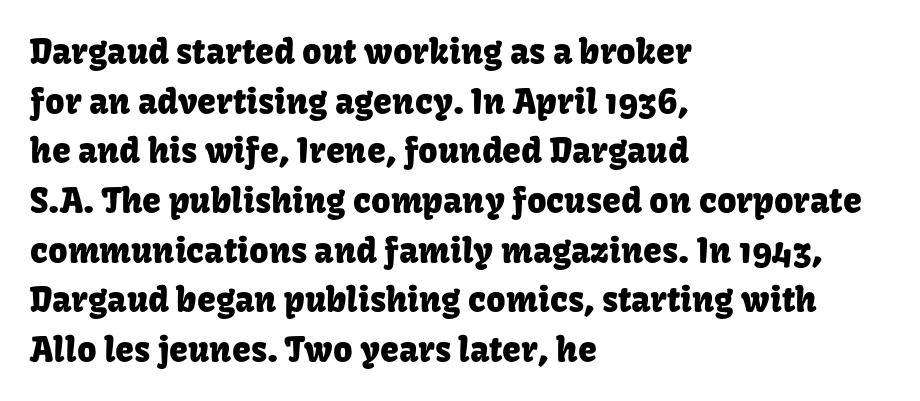
The image shows 34 px sans-serif type, upright; set left-aligned, normal line spacing (1.46x), normal letter spacing, not underlined; low stroke contrast and a medium x-height.
